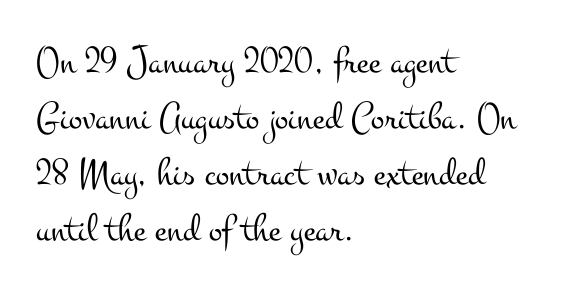
A typesetter would call this proportional, since set widths differ per character. The letters sit at their default tracking, neither squeezed nor spread. Visually the block forms a straight wall on the left and a jagged coastline on the right. Line spacing here is normal.
